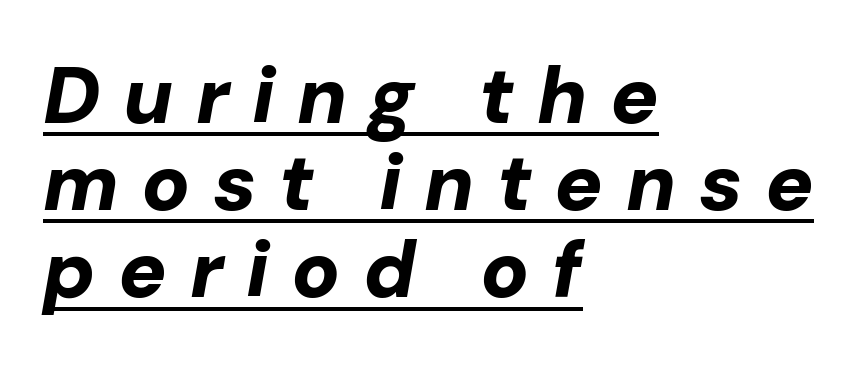
Do the characters align in a grid? No, the font is proportional. These lines were composed using italics. The line texture is sparse and dotted thanks to wide tracking. In terms of leading, this rendering errs on the cramped side. The typesetter chose a ragged-right arrangement here.
